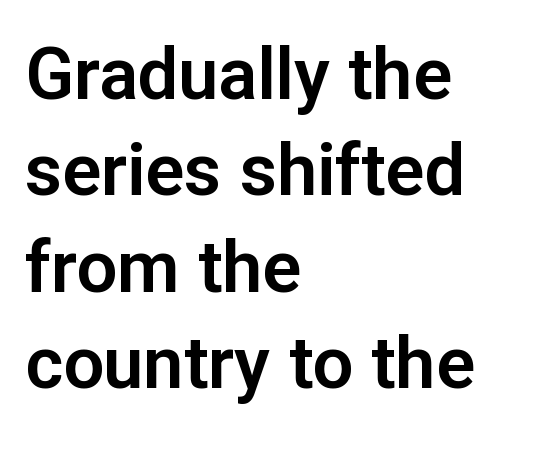
The text block is weighted toward the left margin, trailing off unevenly rightward. This is the regular roman posture of the typeface. Each letter keeps its own natural width here, so spacing adapts to shape. One glance says typical: line gaps are just what's usual. In terms of letterform style, serifs are entirely absent. There is no visible air inserted between adjacent glyphs.
